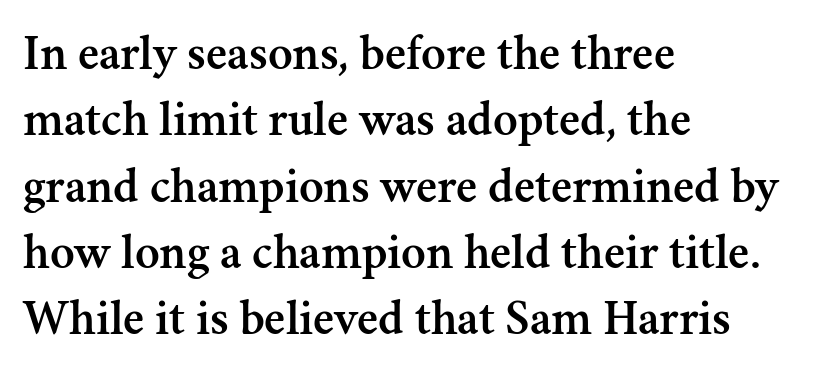
Q: Is the text italic (slanted)? A: No, it is upright.
Q: Is the typeface a serif or a sans-serif typeface? A: Serif.
Q: Is the text underlined? A: No.
Q: How is the paragraph aligned? A: Left-aligned.
Q: Is the spacing between letters normal or unusually wide? A: Normal.
Q: Is the spacing between lines tight, normal or loose? A: Normal.
Q: Width (condensed, normal, or wide)? A: Normal.
Q: Stroke contrast? A: Medium.
Q: x-height? A: Small.
Q: Monospaced? A: No.
